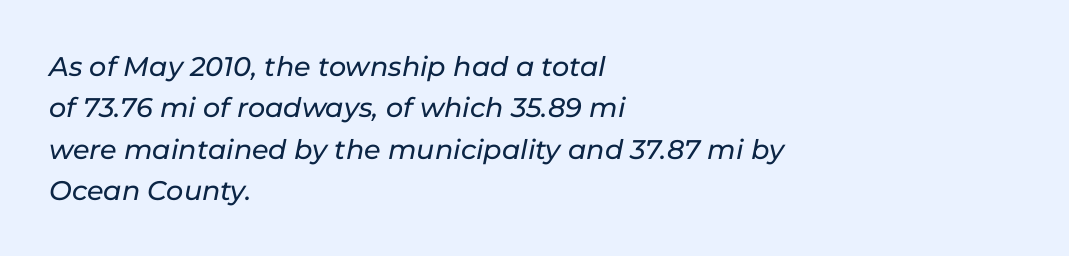
Q: Is the text italic (slanted)? A: Yes, it leans right by about 11 degrees.
Q: Is the text underlined? A: No.
Q: How is the paragraph aligned? A: Left-aligned.
Q: Is the spacing between letters normal or unusually wide? A: Normal.
Q: Is the spacing between lines tight, normal or loose? A: Normal.
